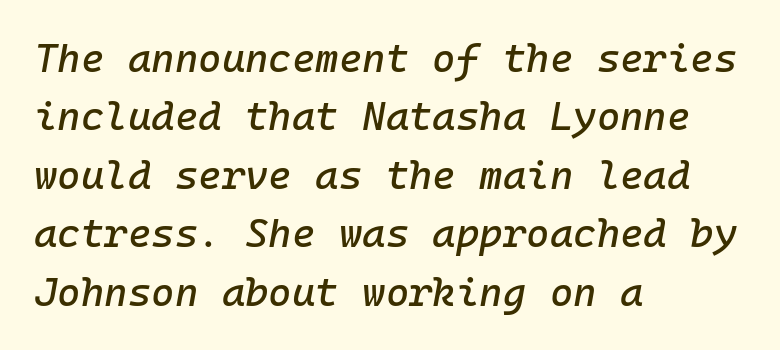
The image shows 40 px text type, italic (leaning right), monospaced; set left-aligned, normal line spacing (1.46x), normal letter spacing, not underlined; low stroke contrast and a medium x-height.
